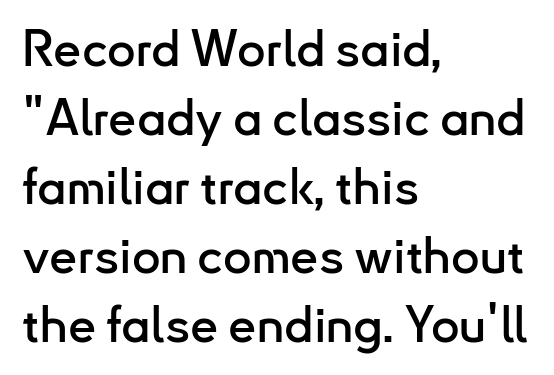
Q: Is the text italic (slanted)? A: No, it is upright.
Q: Is the typeface a serif or a sans-serif typeface? A: Sans-serif.
Q: Is the text underlined? A: No.
Q: How is the paragraph aligned? A: Left-aligned.
Q: Is the spacing between letters normal or unusually wide? A: Normal.
Q: Is the spacing between lines tight, normal or loose? A: Normal.
Q: Width (condensed, normal, or wide)? A: Normal.
Q: Stroke contrast? A: Low.
Q: x-height? A: Small.
Q: Monospaced? A: No.
